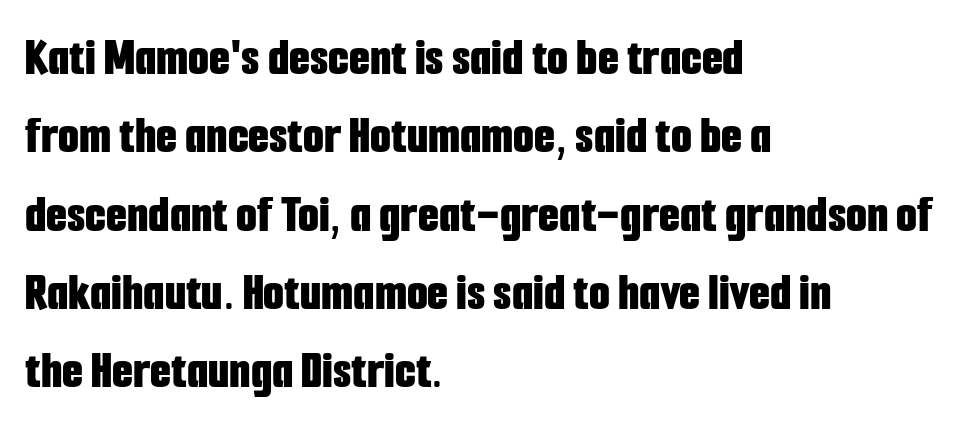
{"serif": "no", "italic": "no", "bold": "yes", "weight": "bold", "width": "condensed", "stroke_contrast": "low", "x_height": "medium", "monospaced": "no", "underline": "no", "align": "left", "line_spacing": "normal", "line_spacing_ratio": 1.45, "letter_spacing": "normal", "letter_spacing_em": 0.0, "glyph_px": 54}
